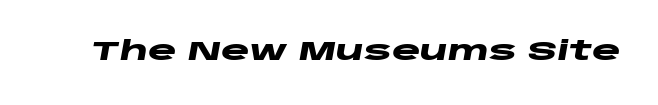
The image shows 27 px bold type, italic (leaning right); set normal letter spacing, not underlined.
